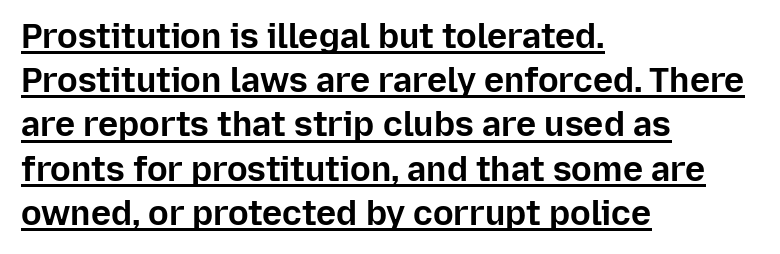
Each new line begins a customary step beneath the previous one. As a designer I'd log this as weight 700, bold. The passage shown is typed in a proportional face where columns would drift. Underlined type.
